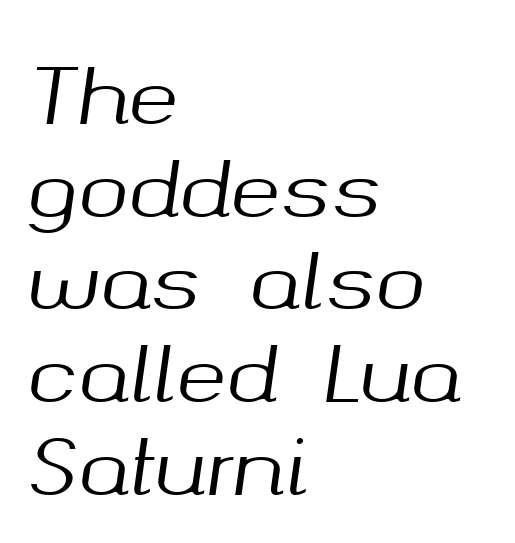
Q: Is the text italic (slanted)? A: Yes, it leans right by about 8 degrees.
Q: Is the text underlined? A: No.
Q: How is the paragraph aligned? A: Left-aligned.
Q: Is the spacing between letters normal or unusually wide? A: Normal.
Q: Width (condensed, normal, or wide)? A: Normal.
Q: Stroke contrast? A: Medium.
Q: x-height? A: Medium.
Q: Monospaced? A: No.
